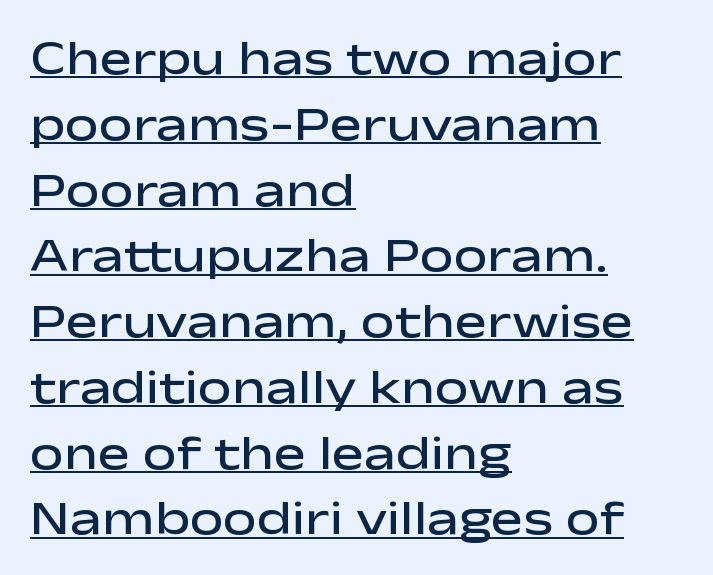
Q: Is the text bold? A: Semi-bold.
Q: Is the text italic (slanted)? A: No, it is upright.
Q: Is the typeface a serif or a sans-serif typeface? A: Sans-serif.
Q: Is the text underlined? A: Yes.
Q: How is the paragraph aligned? A: Left-aligned.
Q: Is the spacing between letters normal or unusually wide? A: Normal.
Q: Is the spacing between lines tight, normal or loose? A: Normal.
Q: Width (condensed, normal, or wide)? A: Wide.
Q: Stroke contrast? A: Low.
Q: x-height? A: Medium.
Q: Monospaced? A: No.
